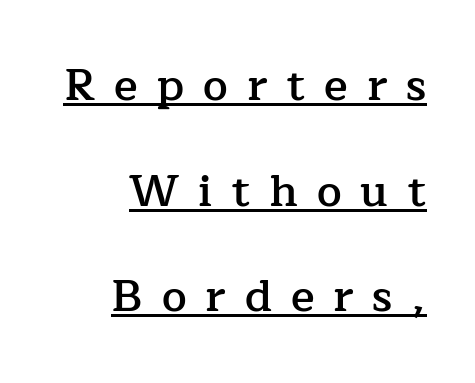
The image shows 44 px semibold serif type, upright; set right-aligned, loose line spacing (2.4x), unusually wide letter spacing (+0.43 em), underlined; low stroke contrast and a medium x-height.
